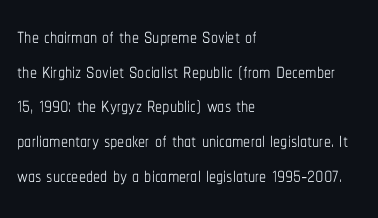
Q: Is the text bold? A: No.
Q: Is the text italic (slanted)? A: No, it is upright.
Q: Is the text underlined? A: No.
Q: How is the paragraph aligned? A: Left-aligned.
Q: Is the spacing between letters normal or unusually wide? A: Normal.
Q: Width (condensed, normal, or wide)? A: Condensed.
Q: Stroke contrast? A: Low.
Q: x-height? A: Medium.
Q: Monospaced? A: No.
